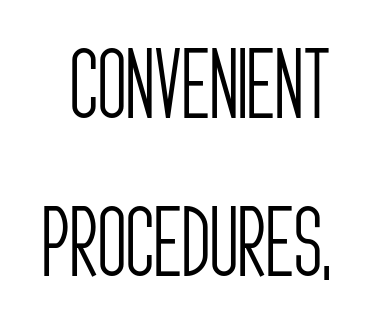
{"serif": "no", "italic": "no", "bold": "no", "weight": "light", "width": "condensed", "stroke_contrast": "low", "x_height": "large", "monospaced": "no", "underline": "no", "line_spacing": "loose", "line_spacing_ratio": 2.03, "letter_spacing": "normal", "letter_spacing_em": 0.0, "glyph_px": 78}
